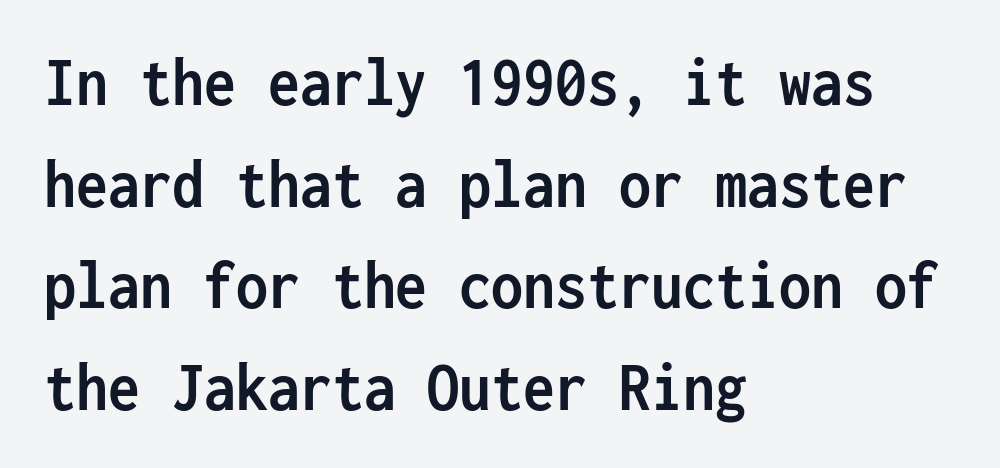
{"serif": "no", "italic": "no", "bold": "yes", "weight": "semibold", "width": "condensed", "stroke_contrast": "low", "x_height": "medium", "monospaced": "yes", "underline": "no", "align": "left", "line_spacing": "normal", "line_spacing_ratio": 1.43, "letter_spacing": "normal", "letter_spacing_em": 0.0, "glyph_px": 71}
